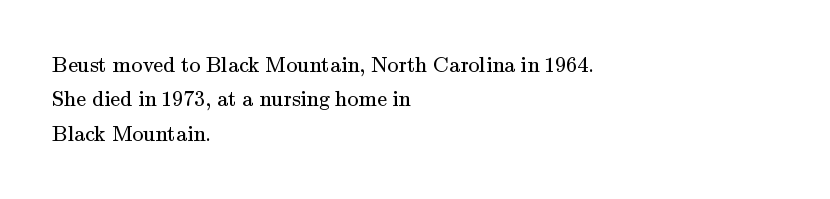
Q: Is the text bold? A: No.
Q: Is the text italic (slanted)? A: No, it is upright.
Q: Is the text underlined? A: No.
Q: How is the paragraph aligned? A: Left-aligned.
Q: Is the spacing between letters normal or unusually wide? A: Normal.
Q: Is the spacing between lines tight, normal or loose? A: Normal.
